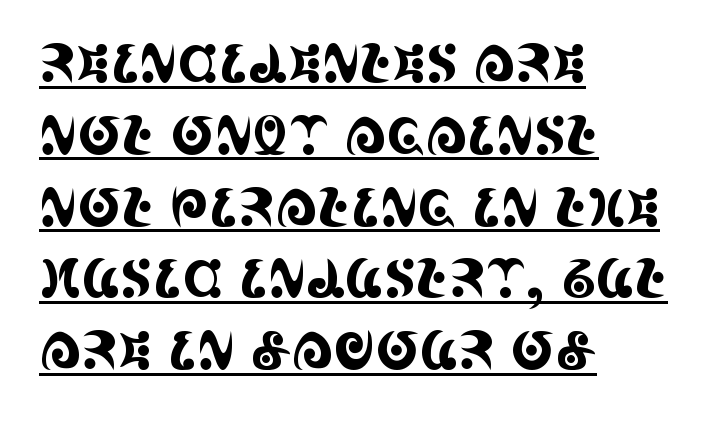
{"serif": "yes", "italic": "no", "width": "condensed", "x_height": "large", "monospaced": "no", "underline": "yes", "align": "left", "line_spacing": "normal", "line_spacing_ratio": 1.38, "letter_spacing": "normal", "letter_spacing_em": 0.0, "glyph_px": 52}
